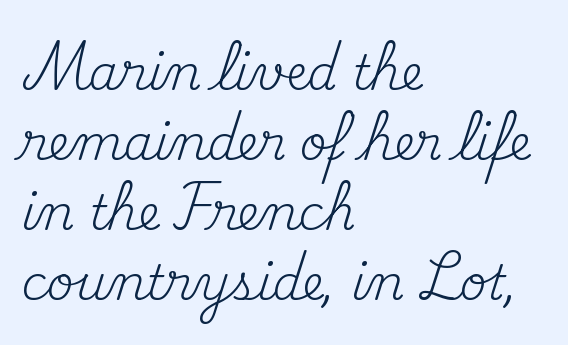
The image shows 47 px regular-weight serif type; set left-aligned, normal line spacing (1.49x), normal letter spacing, not underlined; medium stroke contrast and a small x-height.
